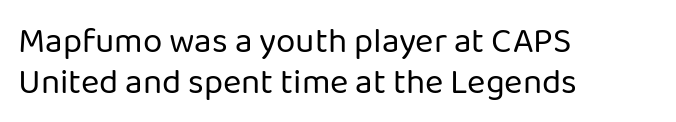
Letters have the restrained weight of plain body copy at most. Does the lettering tilt? It doesn't — this is upright. Check under the words: just untouched page. The typesetter chose a ragged-right arrangement here.
